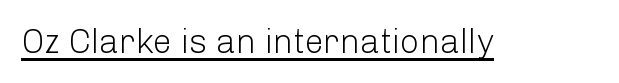
Q: Is the text bold? A: No.
Q: Is the text italic (slanted)? A: No, it is upright.
Q: Is the typeface a serif or a sans-serif typeface? A: Sans-serif.
Q: Is the text underlined? A: Yes.
Q: Is the spacing between letters normal or unusually wide? A: Normal.
Q: Width (condensed, normal, or wide)? A: Normal.
Q: Stroke contrast? A: Low.
Q: x-height? A: Medium.
Q: Monospaced? A: No.
